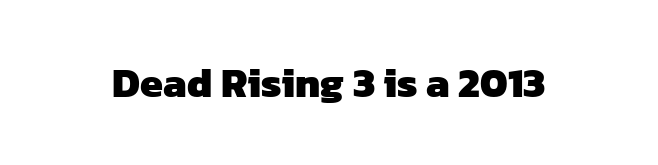
The image shows 41 px heavy sans-serif type; set normal letter spacing, not underlined; low stroke contrast and a medium x-height.
